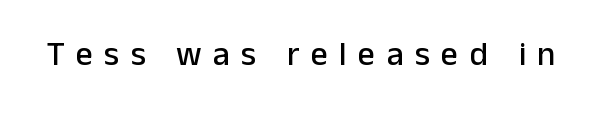
The image shows 34 px sans-serif type, upright; set unusually wide letter spacing (+0.33 em), not underlined; low stroke contrast and a medium x-height.
